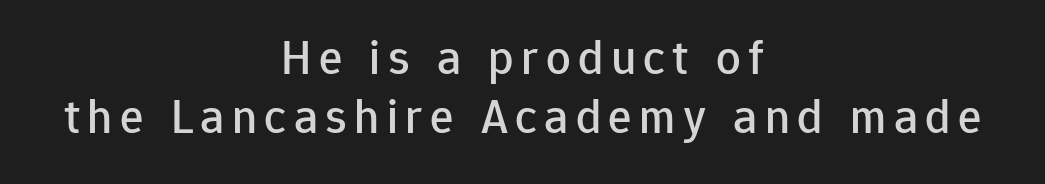
The image shows 49 px sans-serif type, upright; set centered, line spacing 1.2x, not underlined; low stroke contrast and a medium x-height.
